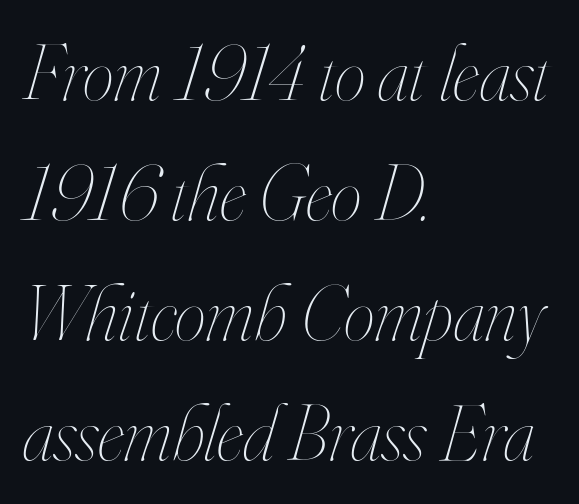
{"italic": "yes", "lean": "right", "slant_degrees": 16, "bold": "no", "weight": "thin", "width": "condensed", "stroke_contrast": "high", "x_height": "small", "monospaced": "no", "underline": "no", "align": "left", "line_spacing": "normal", "line_spacing_ratio": 1.52, "letter_spacing": "normal", "letter_spacing_em": 0.0, "glyph_px": 79}
